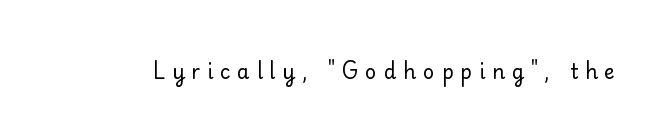
Q: Is the text bold? A: No.
Q: Is the text italic (slanted)? A: No, it is upright.
Q: Is the text underlined? A: No.
Q: Is the spacing between letters normal or unusually wide? A: Unusually wide.
